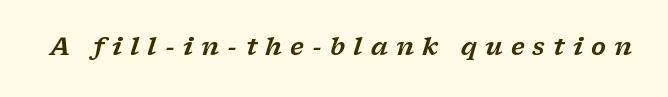
{"italic": "yes", "lean": "right", "slant_degrees": 17, "underline": "no", "letter_spacing": "wide", "letter_spacing_em": 0.34, "glyph_px": 24}
